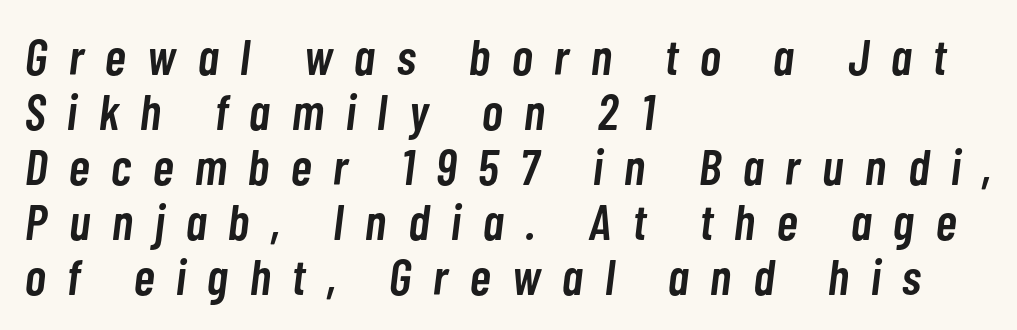
The image shows 50 px semibold, condensed type, italic (leaning right); set left-aligned, tight line spacing (1.1x), unusually wide letter spacing (+0.44 em), not underlined; low stroke contrast and a medium x-height.
